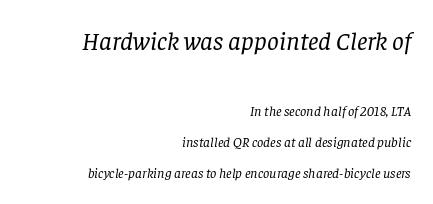
This block would shrink considerably if given ordinary leading; it's expanded now. The space beneath each line is pristine and unruled. These lines are set flush right with a ragged left edge. Standard letterfit; no display-style spreading of the glyphs. The first block has been scaled up relative to the second. The glyphs look as if they've been sheared to an angle.
